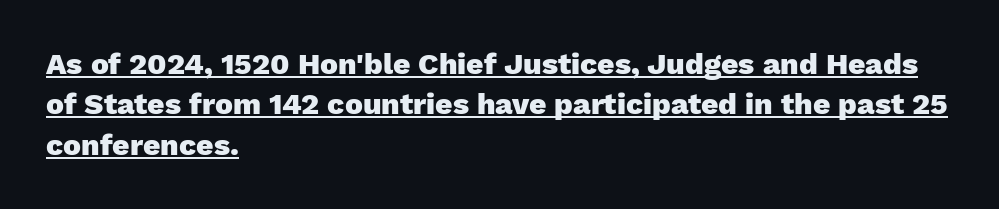
Q: Is the text bold? A: Yes.
Q: Is the text italic (slanted)? A: No, it is upright.
Q: Is the typeface a serif or a sans-serif typeface? A: Sans-serif.
Q: Is the text underlined? A: Yes.
Q: How is the paragraph aligned? A: Left-aligned.
Q: Is the spacing between letters normal or unusually wide? A: Normal.
Q: Is the spacing between lines tight, normal or loose? A: Normal.
Q: Width (condensed, normal, or wide)? A: Normal.
Q: Stroke contrast? A: Low.
Q: x-height? A: Medium.
Q: Monospaced? A: No.
